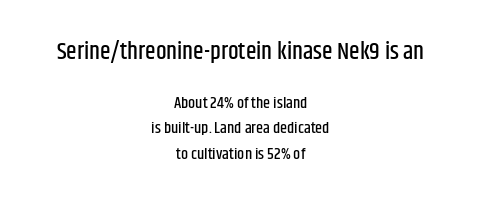
The image shows 24 px text type, upright; set centered, normal line spacing (1.6x), normal letter spacing, not underlined; the first (top) block is 1.5x larger.
